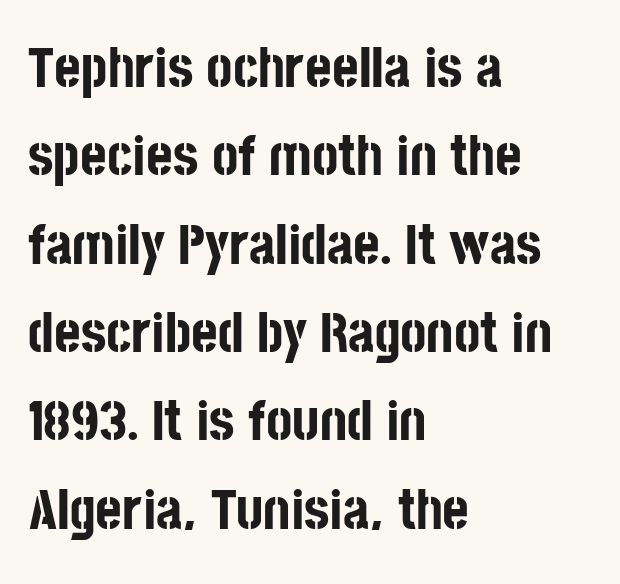
Q: Is the text bold? A: Yes.
Q: Is the text italic (slanted)? A: No, it is upright.
Q: Is the typeface a serif or a sans-serif typeface? A: Sans-serif.
Q: Is the text underlined? A: No.
Q: How is the paragraph aligned? A: Left-aligned.
Q: Is the spacing between letters normal or unusually wide? A: Normal.
Q: Is the spacing between lines tight, normal or loose? A: Normal.
Q: Width (condensed, normal, or wide)? A: Condensed.
Q: Stroke contrast? A: Low.
Q: x-height? A: Large.
Q: Monospaced? A: No.
